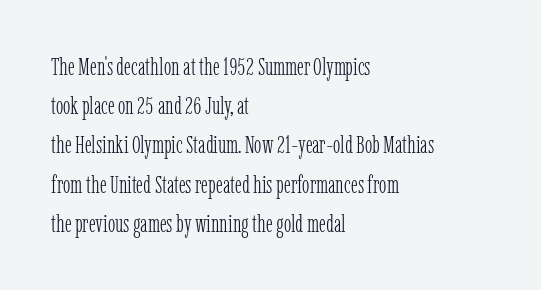
The image shows 25 px text type, upright; set left-aligned, normal line spacing (1.57x), normal letter spacing, not underlined.
